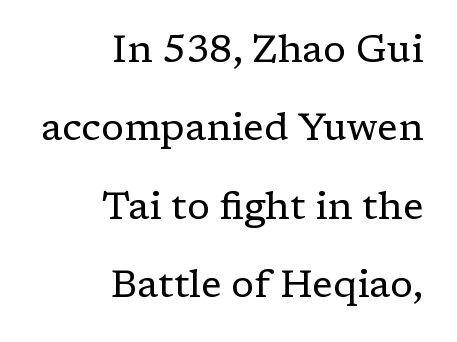
The image shows 38 px regular-weight serif type, upright; set right-aligned, loose line spacing (2.06x), normal letter spacing, not underlined; low stroke contrast and a medium x-height.
